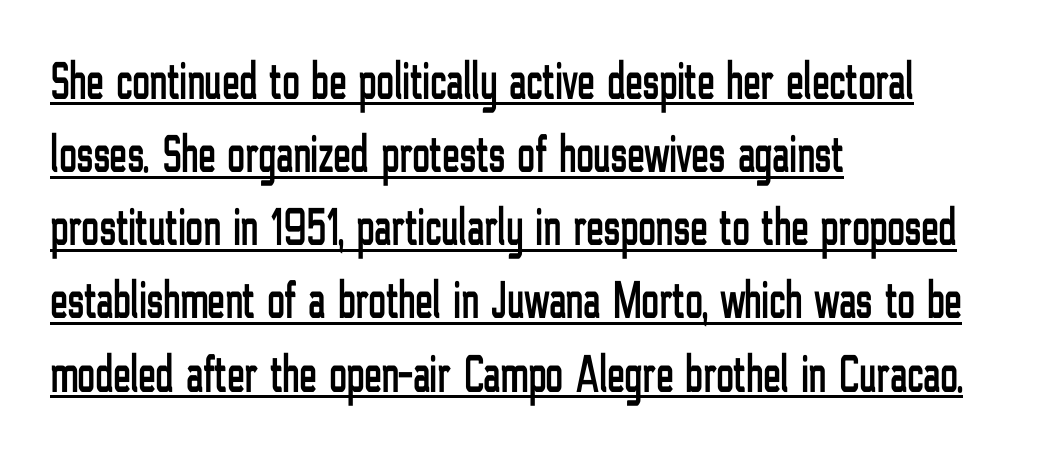
Q: Is the text italic (slanted)? A: No, it is upright.
Q: Is the typeface a serif or a sans-serif typeface? A: Sans-serif.
Q: Is the text underlined? A: Yes.
Q: How is the paragraph aligned? A: Left-aligned.
Q: Is the spacing between letters normal or unusually wide? A: Normal.
Q: Is the spacing between lines tight, normal or loose? A: Normal.
Q: Width (condensed, normal, or wide)? A: Condensed.
Q: Stroke contrast? A: Low.
Q: x-height? A: Medium.
Q: Monospaced? A: No.
